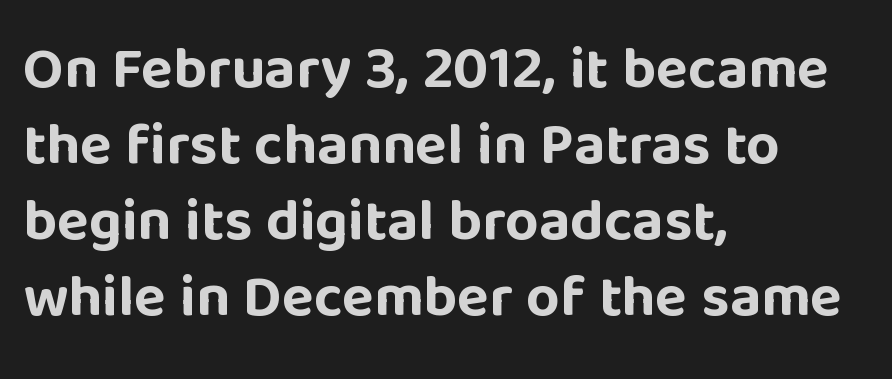
Q: Is the text bold? A: Yes.
Q: Is the text italic (slanted)? A: No, it is upright.
Q: Is the typeface a serif or a sans-serif typeface? A: Sans-serif.
Q: Is the text underlined? A: No.
Q: How is the paragraph aligned? A: Left-aligned.
Q: Is the spacing between letters normal or unusually wide? A: Normal.
Q: Is the spacing between lines tight, normal or loose? A: Normal.
Q: Width (condensed, normal, or wide)? A: Normal.
Q: Stroke contrast? A: Low.
Q: x-height? A: Large.
Q: Monospaced? A: No.
